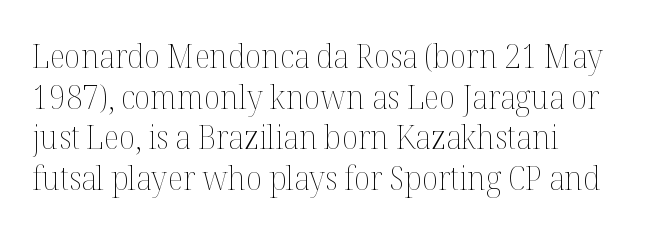
Clear beneath every line of the passage. This sample has the flowing, uneven cadence of proportional lettering. Caption: standard tracking, unaltered. Italic? Not at all — the glyphs are vertical.
